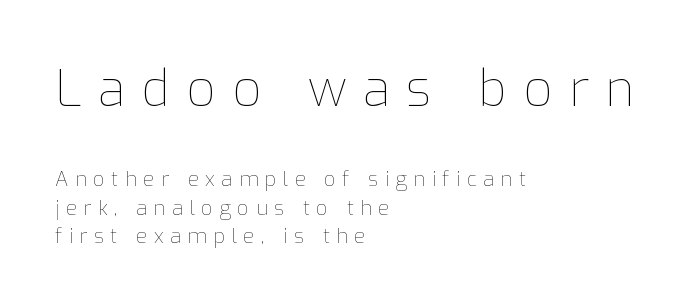
Q: Is the text bold? A: No.
Q: Is the text italic (slanted)? A: No, it is upright.
Q: Is the text underlined? A: No.
Q: How is the paragraph aligned? A: Left-aligned.
Q: Is the spacing between letters normal or unusually wide? A: Unusually wide.
Q: Is the spacing between lines tight, normal or loose? A: Normal.
Q: Which block of text is set in a larger size, the first (top) or the second (bottom)? A: The first (top) one.
Q: Width (condensed, normal, or wide)? A: Normal.
Q: Stroke contrast? A: Low.
Q: x-height? A: Medium.
Q: Monospaced? A: No.
